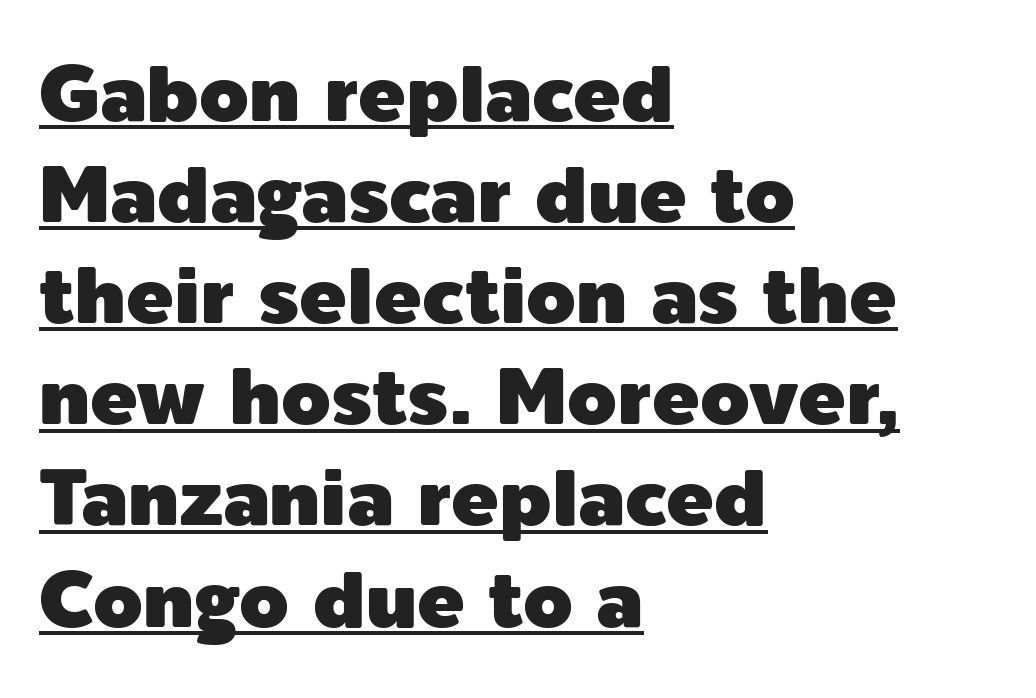
{"serif": "no", "italic": "no", "width": "normal", "x_height": "medium", "monospaced": "no", "underline": "yes", "align": "left", "line_spacing": "normal", "line_spacing_ratio": 1.28, "letter_spacing": "normal", "letter_spacing_em": 0.0, "glyph_px": 79}
